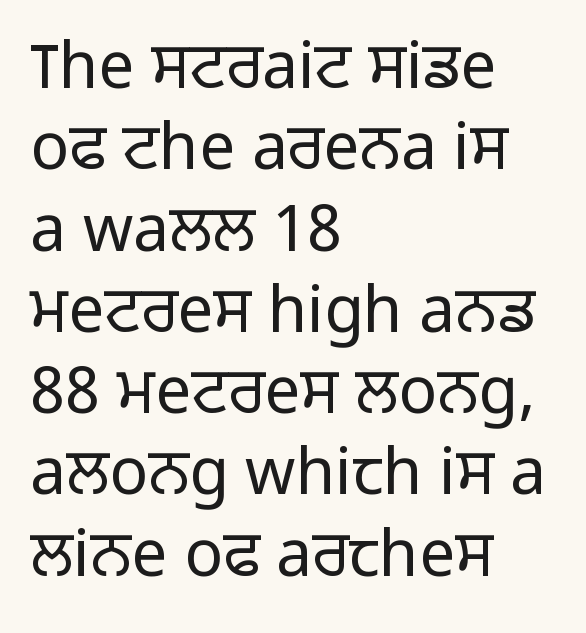
The image shows 64 px light sans-serif type, upright; set left-aligned, normal line spacing (1.27x), normal letter spacing, not underlined; low stroke contrast and a medium x-height.
